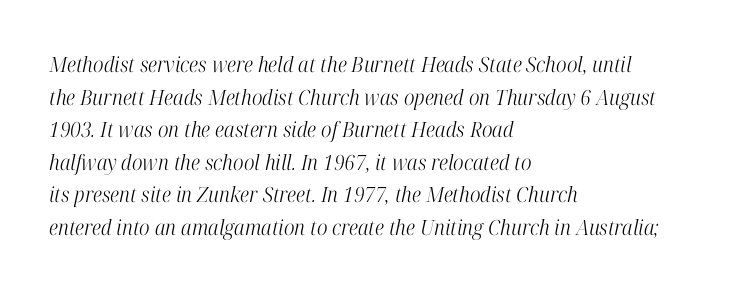
{"italic": "yes", "lean": "right", "slant_degrees": 12, "bold": "no", "underline": "no", "align": "left", "line_spacing": "normal", "line_spacing_ratio": 1.55, "letter_spacing": "normal", "letter_spacing_em": 0.0, "glyph_px": 21}
